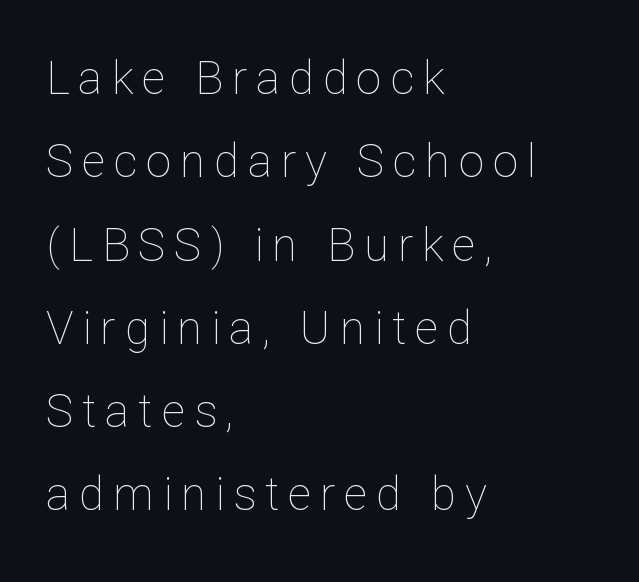
Style check: upright. The passage shown is not bold in any degree. Horizontally, the lines are justified to the leading edge only. Do the characters align in a grid? No, the font is proportional. The gap between lines stays unmarked.
